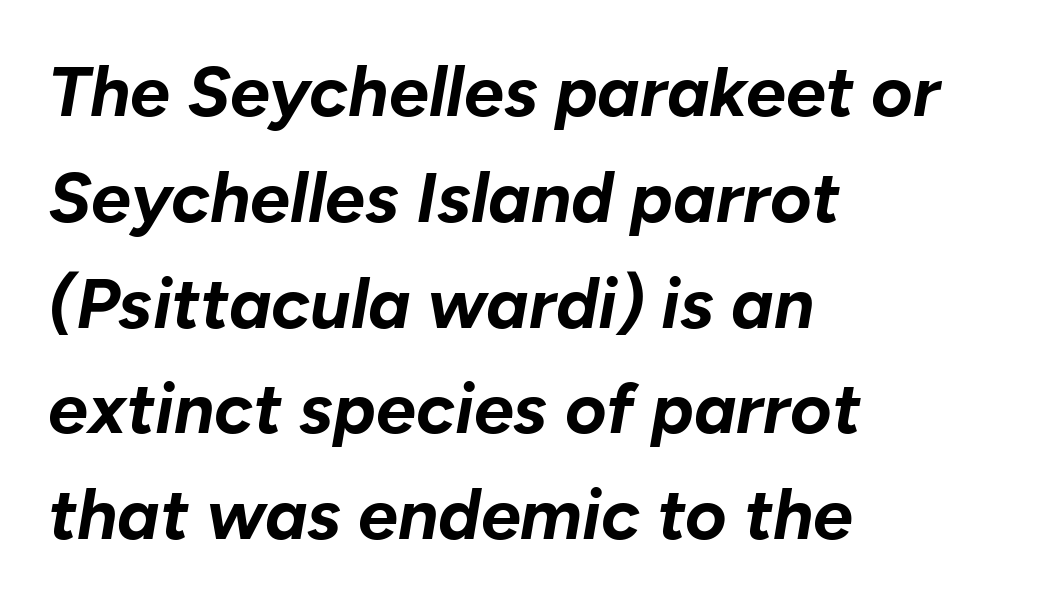
The image shows 71 px bold type, italic (leaning right); set left-aligned, normal line spacing (1.49x), normal letter spacing, not underlined; low stroke contrast and a medium x-height.
